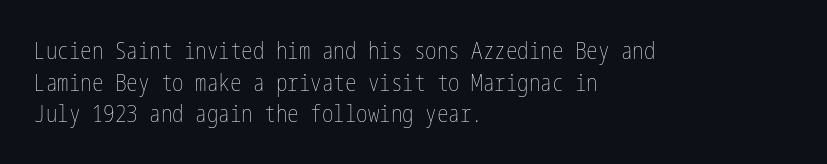
A roman cut, with each character standing at attention. Line spacing here is normal. The text block is weighted toward the left margin, trailing off unevenly rightward. Lines of text with bare space underneath. Nothing unusual about the tracking: characters are spaced as the font intends. A quiet, ordinary-to-light weight characterises the typeface.
